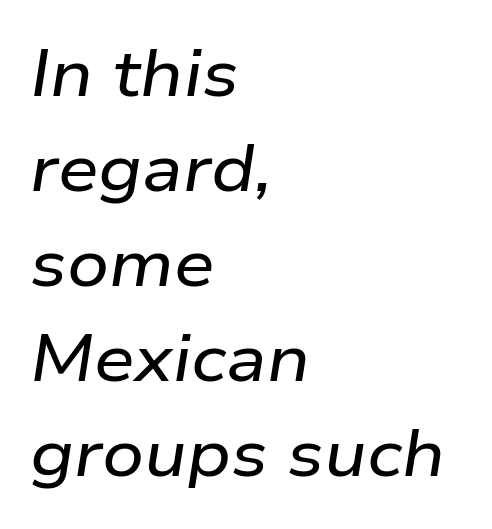
Q: Is the text italic (slanted)? A: Yes, it leans right by about 9 degrees.
Q: Is the text underlined? A: No.
Q: How is the paragraph aligned? A: Left-aligned.
Q: Is the spacing between letters normal or unusually wide? A: Normal.
Q: Is the spacing between lines tight, normal or loose? A: Normal.
Q: Width (condensed, normal, or wide)? A: Wide.
Q: Stroke contrast? A: Low.
Q: x-height? A: Medium.
Q: Monospaced? A: No.
